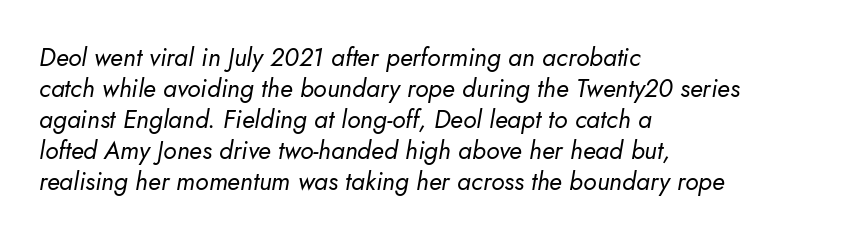
The image shows 25 px text type, italic (leaning right); set left-aligned, line spacing 1.24x, normal letter spacing, not underlined.
